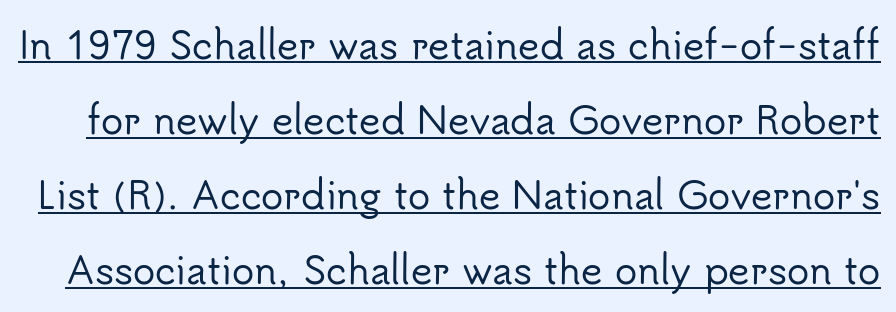
Q: Is the text italic (slanted)? A: No, it is upright.
Q: Is the typeface a serif or a sans-serif typeface? A: Sans-serif.
Q: Is the text underlined? A: Yes.
Q: Is the spacing between letters normal or unusually wide? A: Normal.
Q: Is the spacing between lines tight, normal or loose? A: Loose.
Q: Width (condensed, normal, or wide)? A: Normal.
Q: Stroke contrast? A: Low.
Q: x-height? A: Small.
Q: Monospaced? A: No.
